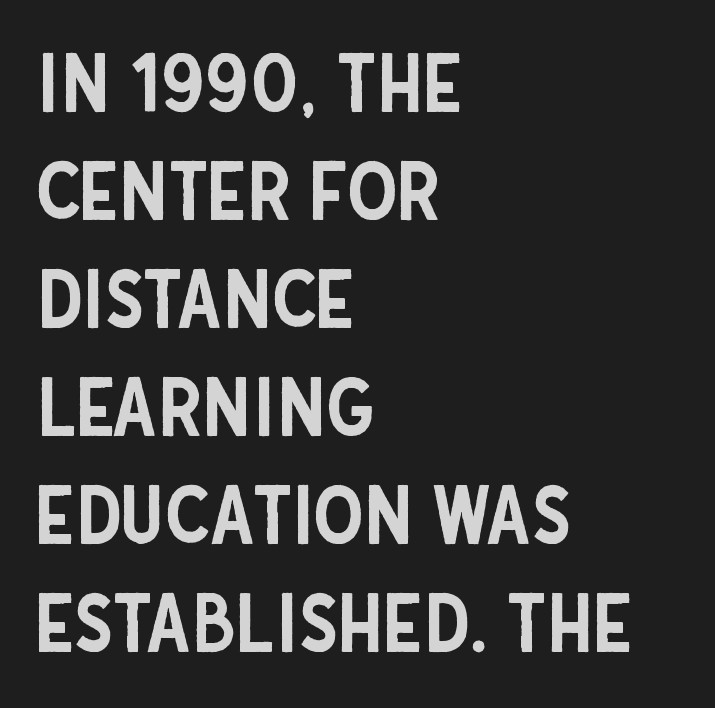
A typesetter would mark this as roman, not italic. Underlining? Definitely not there. Short note: letters normally spaced. The glyphs in this specimen are sans serif.
